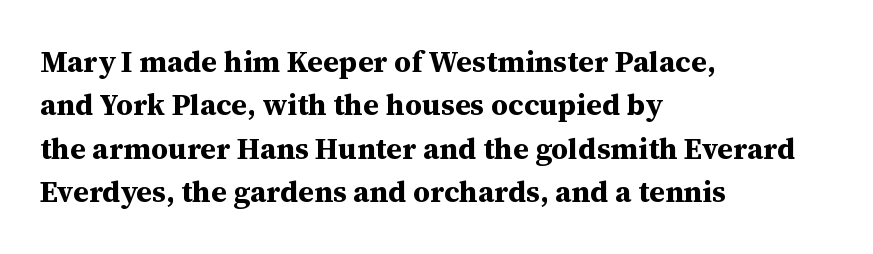
The image shows 30 px bold serif type, upright; set left-aligned, normal line spacing (1.45x), normal letter spacing, not underlined; medium stroke contrast and a medium x-height.
